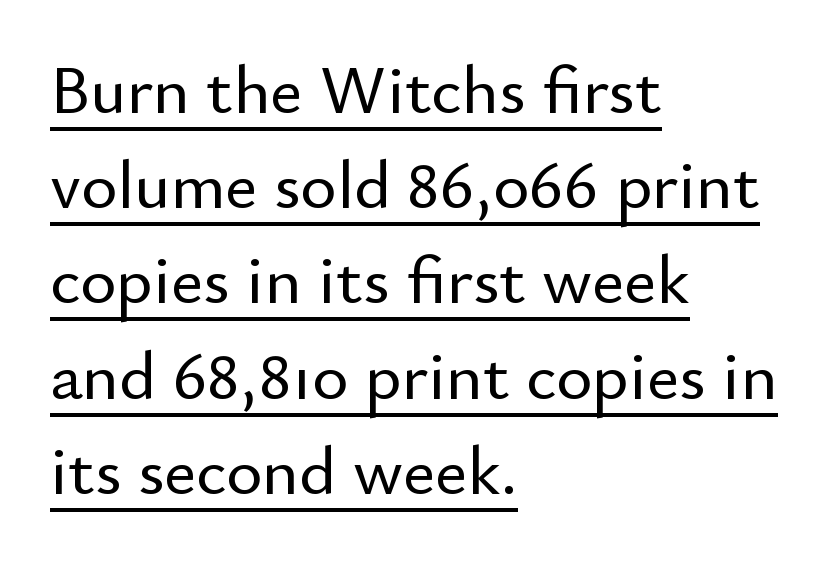
You could not count columns in this text — the font is proportionally spaced. This is sans-serif lettering, the kind often seen on screens and signage. If you drew a line through each stem, it would be perfectly vertical. The passage shown is underscored from start to finish. Nothing unusual about the tracking: characters are spaced as the font intends. Is there much room between lines? A standard amount, neither cramped nor airy.
